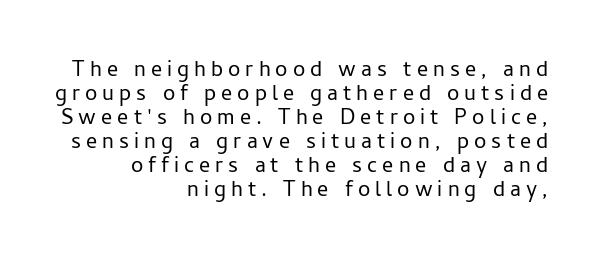
{"italic": "no", "bold": "no", "underline": "no", "align": "right", "line_spacing": "tight", "line_spacing_ratio": 1.09, "letter_spacing": "wide", "letter_spacing_em": 0.23, "glyph_px": 22}
